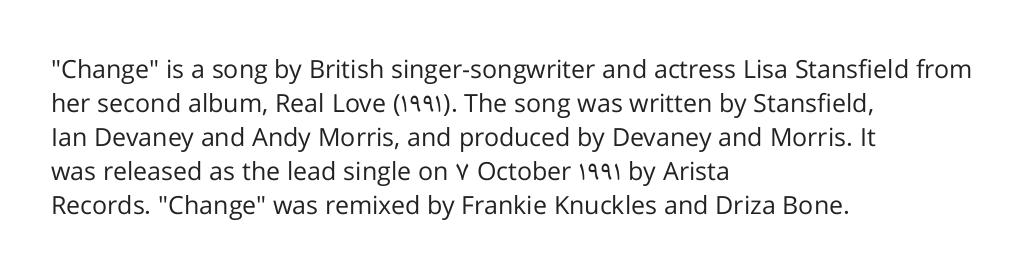
A normal amount of white space separates one row of letters from the next. Honestly, the letter spacing is just normal — you wouldn't notice it. The font's upright variant was chosen for this text. Is this a heavy cut? Hardly; it is regular or lighter. Caption: multi-line text, flush left, ragged right.
